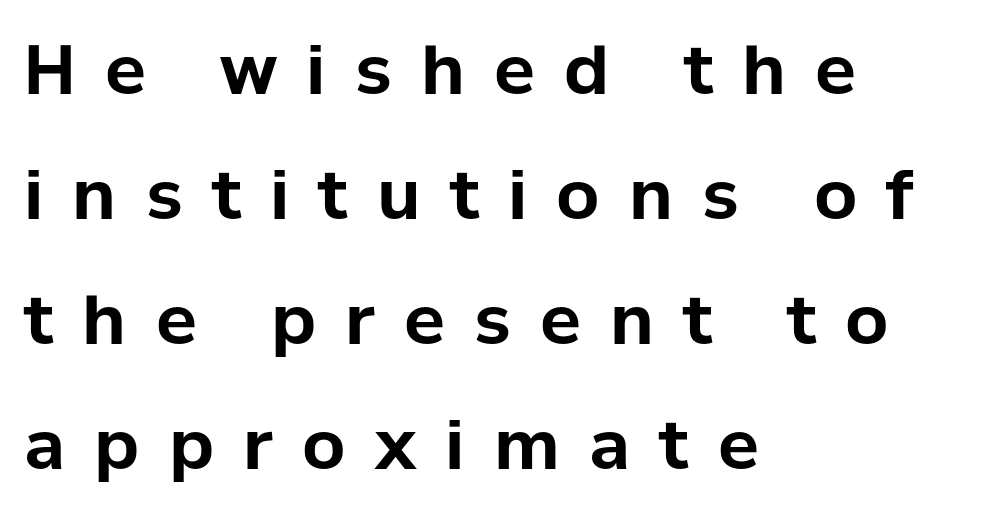
The image shows 68 px bold sans-serif type, upright; set left-aligned, line spacing 1.84x, unusually wide letter spacing (+0.43 em), not underlined; low stroke contrast and a medium x-height.
